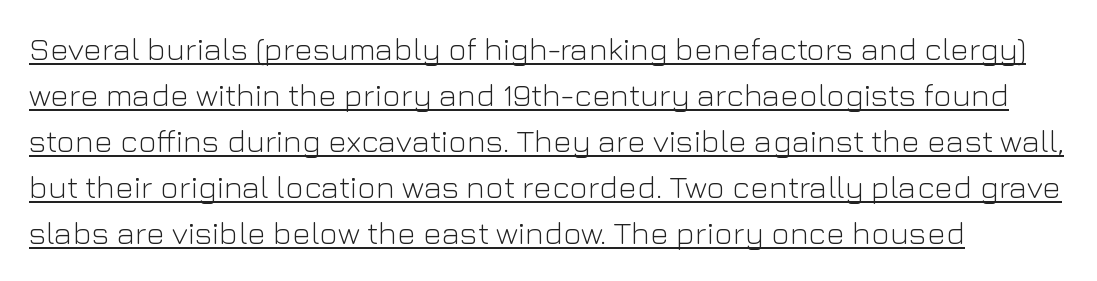
Q: Is the text bold? A: No.
Q: Is the text italic (slanted)? A: No, it is upright.
Q: Is the typeface a serif or a sans-serif typeface? A: Sans-serif.
Q: Is the text underlined? A: Yes.
Q: Is the spacing between letters normal or unusually wide? A: Normal.
Q: Is the spacing between lines tight, normal or loose? A: Normal.
Q: Width (condensed, normal, or wide)? A: Normal.
Q: Stroke contrast? A: Low.
Q: x-height? A: Medium.
Q: Monospaced? A: No.
